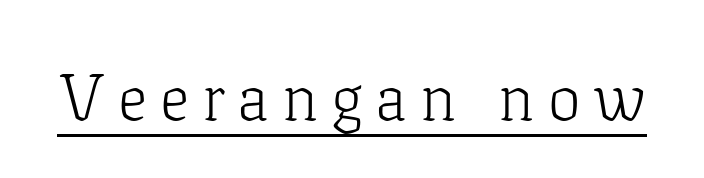
{"serif": "yes", "italic": "no", "bold": "no", "weight": "light", "width": "normal", "stroke_contrast": "low", "x_height": "medium", "monospaced": "no", "underline": "yes", "letter_spacing": "wide", "letter_spacing_em": 0.2, "glyph_px": 66}
